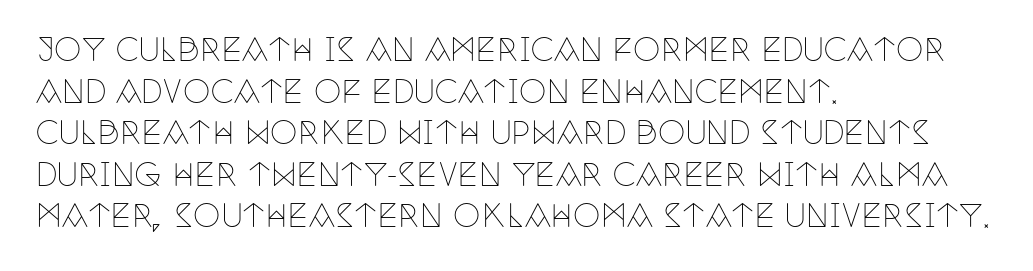
No extra tracking has been applied to these lines. I'd call this a serif setting — the letters wear small feet. The vertical gap from one line to the next is medium. A clean baseline with only descenders dipping below it. The strokes are not fattened; the text isn't bold. A typesetter would call this proportional, since set widths differ per character.
